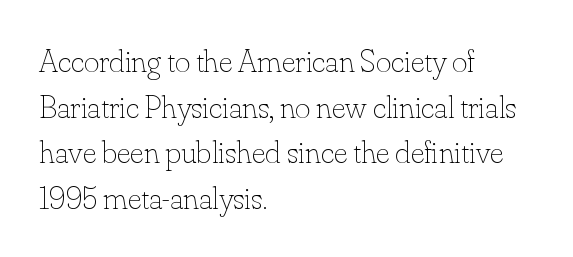
Unmarked baselines from the first word to the last. These lines are set flush left with a ragged right edge. The passage shown is typed in a proportional face where columns would drift. The letters stand straight up with perfectly vertical stems.
